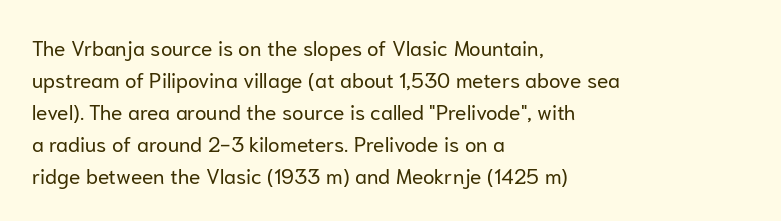
Vertical strokes here are truly vertical. The paragraph has a hard left edge and a soft right edge. The rendering uses a moderate line-height, typical for paragraphs. The cut favours lightness, reaching ordinary text weight at its darkest.
